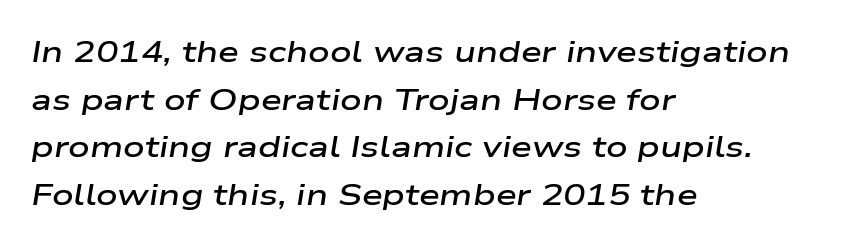
The image shows 30 px semibold, wide type, italic (leaning right); set left-aligned, normal line spacing (1.59x), normal letter spacing, not underlined; low stroke contrast and a medium x-height.
